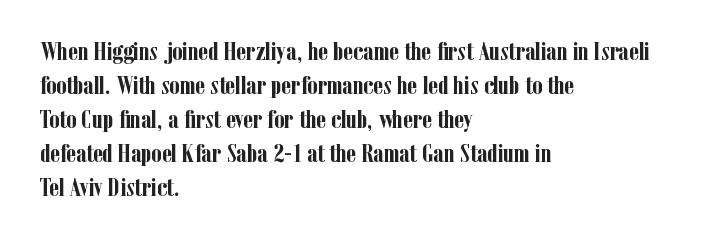
The image shows 26 px bold type, upright; set left-aligned, normal line spacing (1.31x), normal letter spacing, not underlined.
